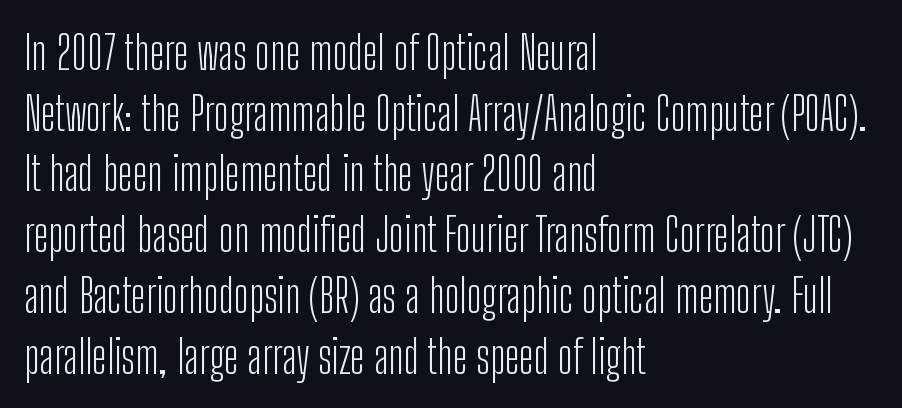
The rows are spaced the way most documents space them. These lines are set flush left with a ragged right edge. These lines are rendered in a variable-pitch font. Default kerning and tracking; the words read as compact shapes.
